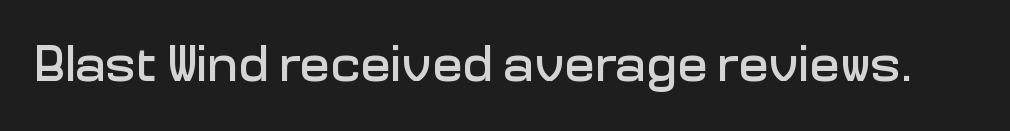
The image shows 51 px sans-serif type, upright; set normal letter spacing, not underlined; low stroke contrast and a medium x-height.
